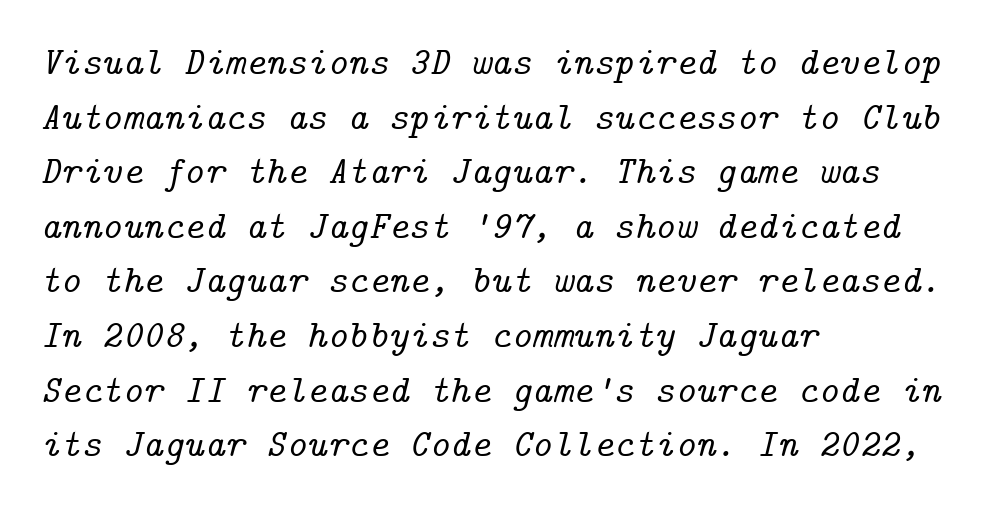
Type without underlining. These lines are composed in type with serifs. Normally led — the rows are evenly, conventionally spaced. Short note: letters normally spaced. The lines are quadded left. An italicized treatment has been applied to the whole sample.
